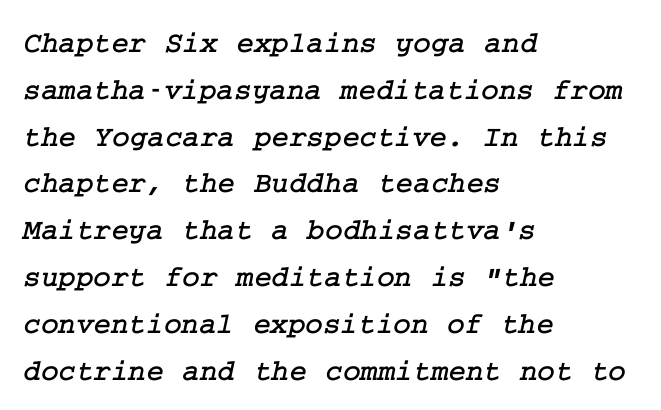
Notice how descenders clear the ascenders below comfortably — that's standard leading. There is no visible air inserted between adjacent glyphs. These lines are composed in type with serifs. Descender tails drop into unmarked territory.
